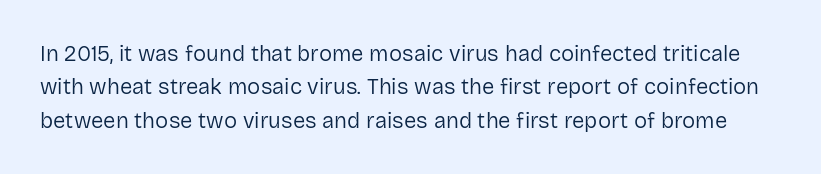
{"italic": "no", "bold": "no", "underline": "no", "line_spacing": "normal", "line_spacing_ratio": 1.52, "letter_spacing": "normal", "letter_spacing_em": 0.0, "glyph_px": 22}
